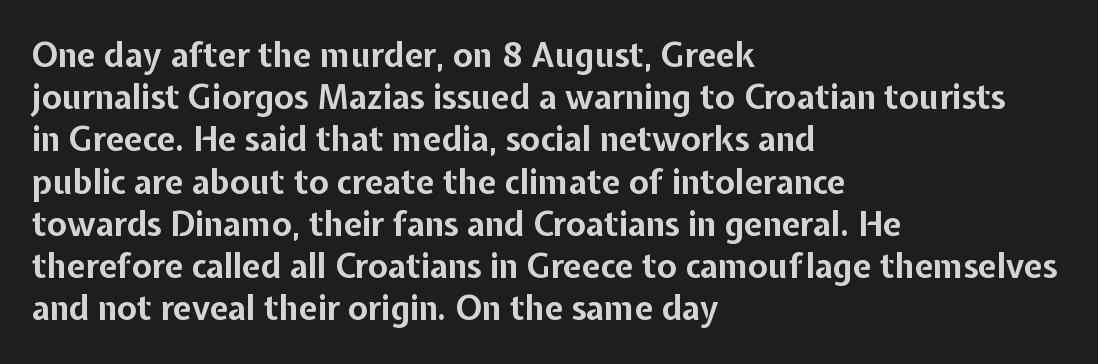
The image shows 33 px bold sans-serif type, upright; set left-aligned, normal line spacing (1.28x), normal letter spacing, not underlined; low stroke contrast and a medium x-height.
